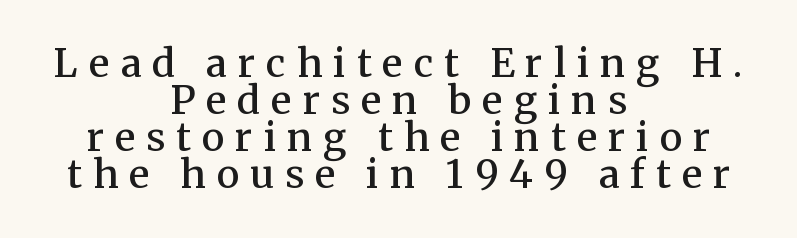
Q: Is the text bold? A: Semi-bold.
Q: Is the text italic (slanted)? A: No, it is upright.
Q: Is the typeface a serif or a sans-serif typeface? A: Serif.
Q: Is the text underlined? A: No.
Q: How is the paragraph aligned? A: Centered.
Q: Is the spacing between letters normal or unusually wide? A: Unusually wide.
Q: Is the spacing between lines tight, normal or loose? A: Tight.
Q: Width (condensed, normal, or wide)? A: Normal.
Q: Stroke contrast? A: Medium.
Q: x-height? A: Medium.
Q: Monospaced? A: No.
